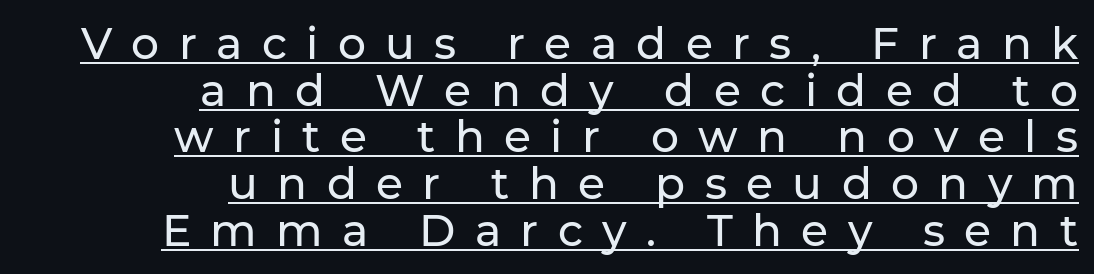
{"serif": "no", "italic": "no", "width": "normal", "stroke_contrast": "low", "x_height": "medium", "monospaced": "no", "underline": "yes", "align": "right", "line_spacing": "tight", "line_spacing_ratio": 1.06, "letter_spacing": "wide", "letter_spacing_em": 0.44, "glyph_px": 44}
